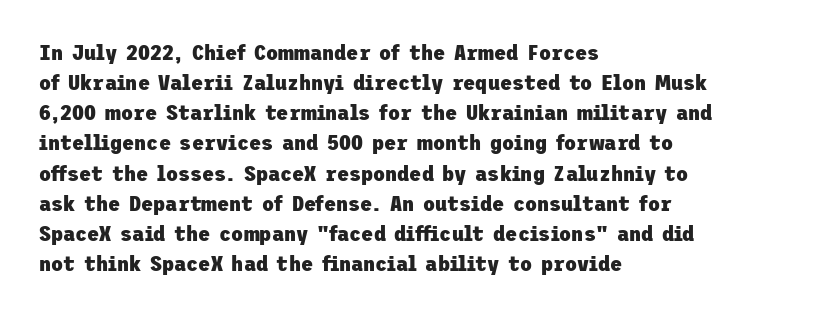
The paragraph shown leans on its left margin. This block has exactly the height ordinary leading produces. Italic: no, the glyphs are upright roman. The baseline area is clear.
